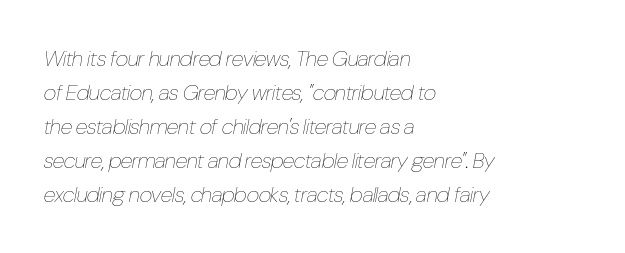
The image shows 22 px text type, italic (leaning right); set left-aligned, normal line spacing (1.54x), normal letter spacing, not underlined.
